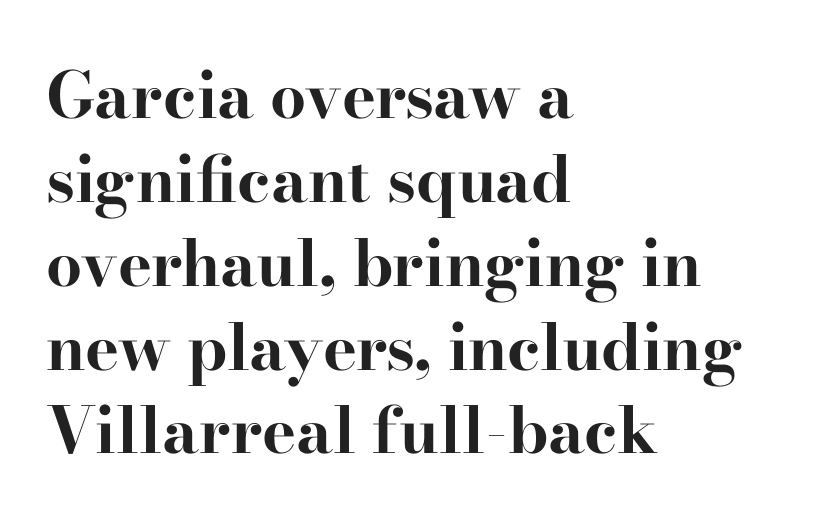
What stands out about the letter spacing? Nothing — it is the standard amount. The setting favours the left margin, as ordinary paragraphs usually do. These lines sit exactly where default settings would place them. Serif or sans? Serif — the stroke terminals have little feet. Stroke thickness is high; the sample reads as a true bold.
